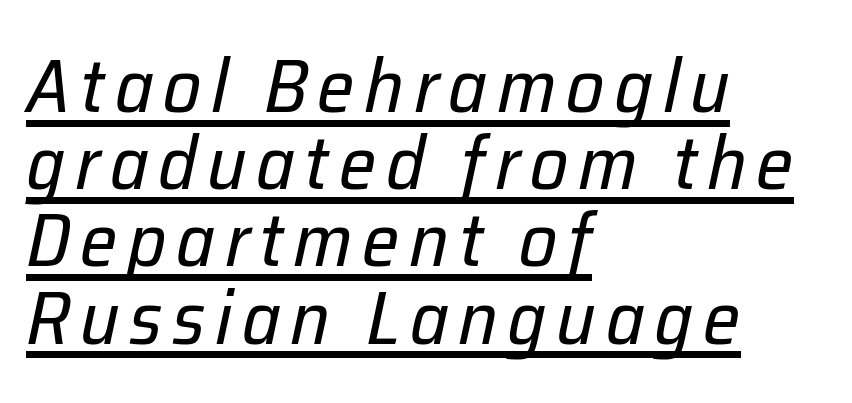
The image shows 75 px regular-weight type, italic (leaning right); set left-aligned, tight line spacing (1.03x), underlined; low stroke contrast and a medium x-height.
